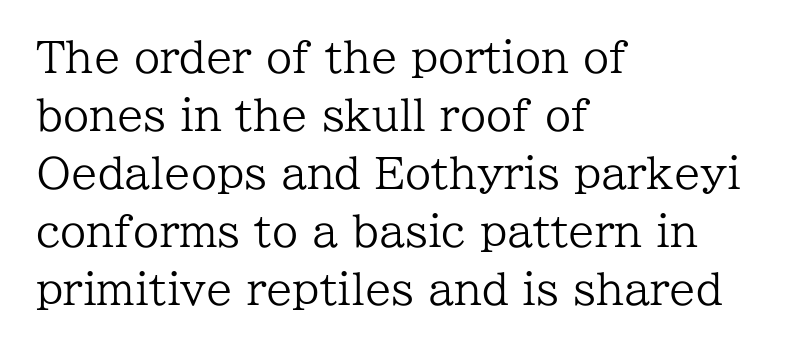
{"serif": "yes", "italic": "no", "bold": "no", "weight": "regular", "width": "normal", "stroke_contrast": "low", "x_height": "medium", "monospaced": "no", "underline": "no", "align": "left", "line_spacing": "normal", "line_spacing_ratio": 1.38, "letter_spacing": "normal", "letter_spacing_em": 0.0, "glyph_px": 42}
